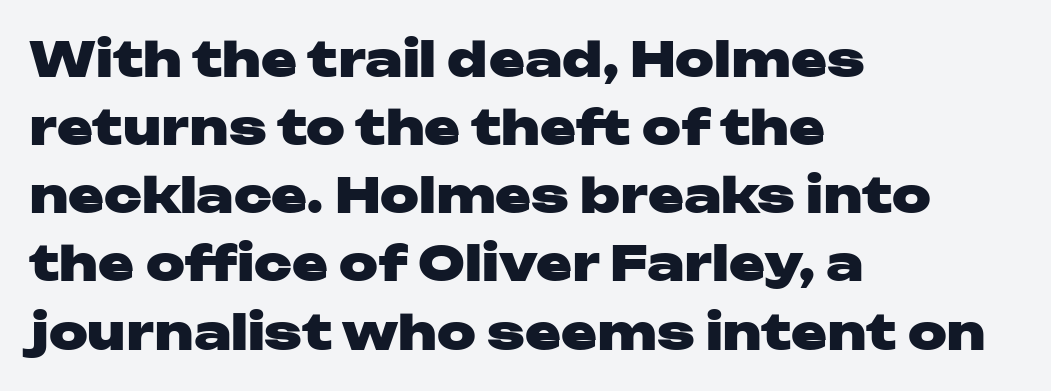
The image shows 48 px heavy, wide sans-serif type, upright; set left-aligned, normal line spacing (1.42x), normal letter spacing, not underlined; low stroke contrast and a medium x-height.
